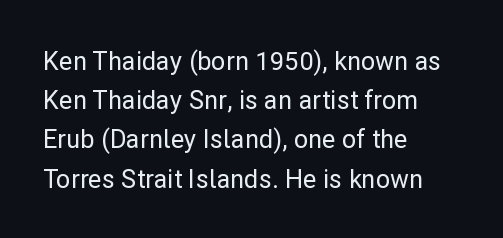
The foot of each line stays bare and open. Upright lettering throughout. Characters follow at the spacing the type designer built in. Line spacing here is normal.
